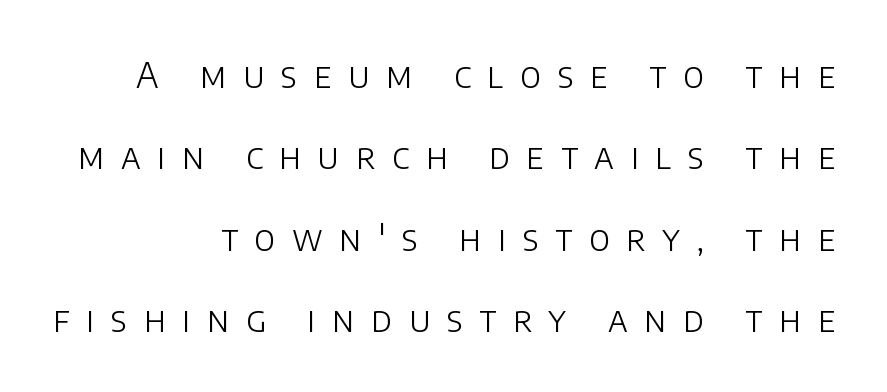
A typesetter would call this proportional, since set widths differ per character. This is roman type, the default non-slanted kind. Letters rest on an invisible, unmarked baseline. No letter is thick-stroked: the sample isn't bold.
